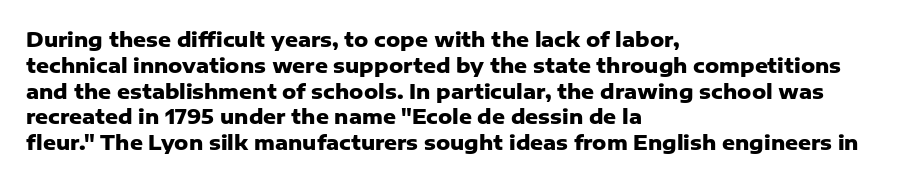
Q: Is the text bold? A: Yes.
Q: Is the text italic (slanted)? A: No, it is upright.
Q: Is the text underlined? A: No.
Q: How is the paragraph aligned? A: Left-aligned.
Q: Is the spacing between letters normal or unusually wide? A: Normal.
Q: Is the spacing between lines tight, normal or loose? A: Normal.
